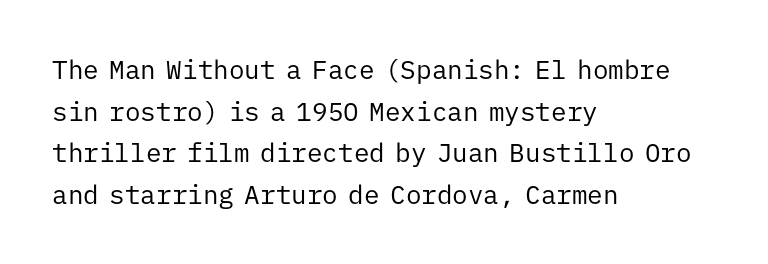
The image shows 26 px text type, upright; set left-aligned, normal line spacing (1.6x), normal letter spacing, not underlined.
